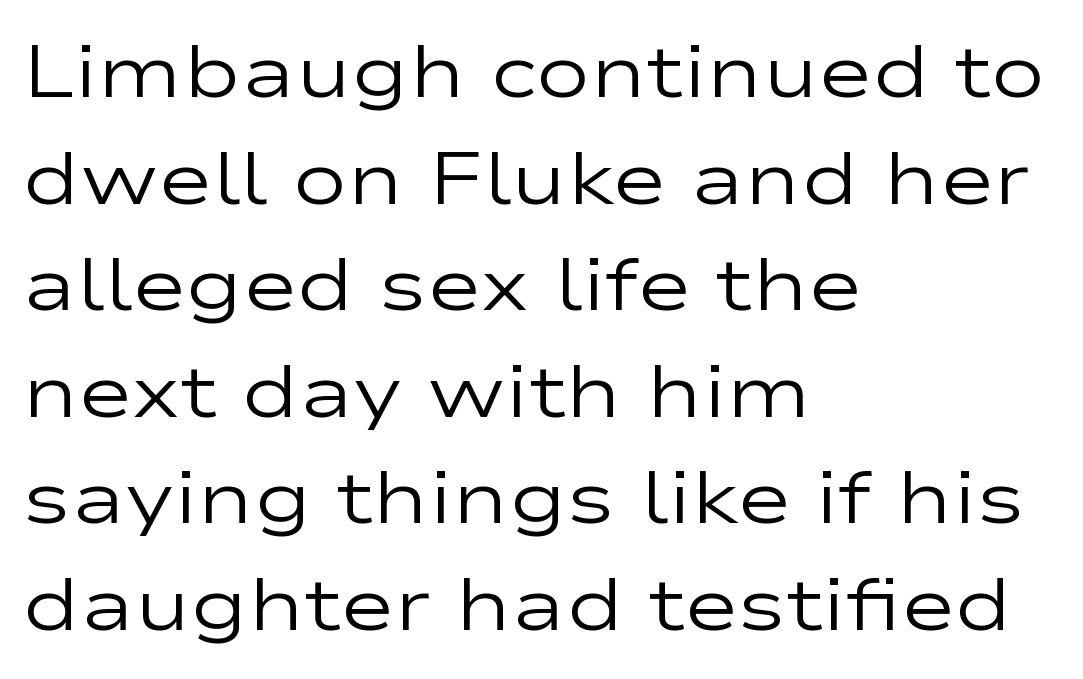
The image shows 74 px regular-weight, wide sans-serif type, upright; set left-aligned, normal line spacing (1.44x), normal letter spacing, not underlined; low stroke contrast and a medium x-height.
